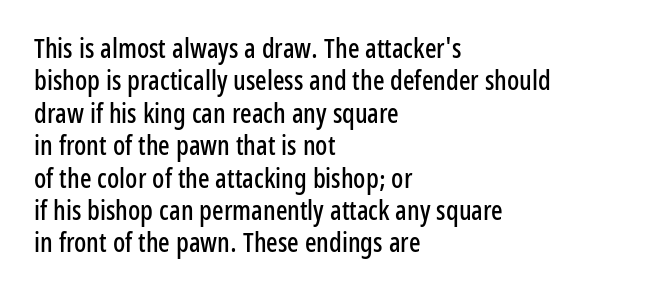
Designer's note — italics off, roman on. The specimen omits any rule beneath the text block's lines. No extra tracking has been applied to these lines. Each line starts at the same left margin while the right side varies.
